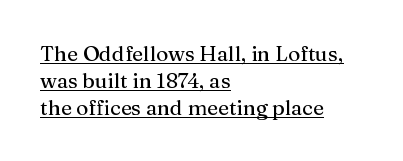
The typesetter has applied underlining to the passage shown. The lettering stays uniformly vertical, giving the passage a roman look. Line beginnings align vertically; line endings do not. Standard letterfit; no display-style spreading of the glyphs.
